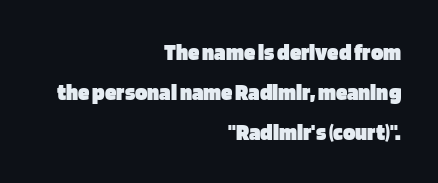
{"italic": "no", "bold": "yes", "underline": "no", "align": "right", "line_spacing_ratio": 1.73, "letter_spacing": "normal", "letter_spacing_em": 0.0, "glyph_px": 23}
